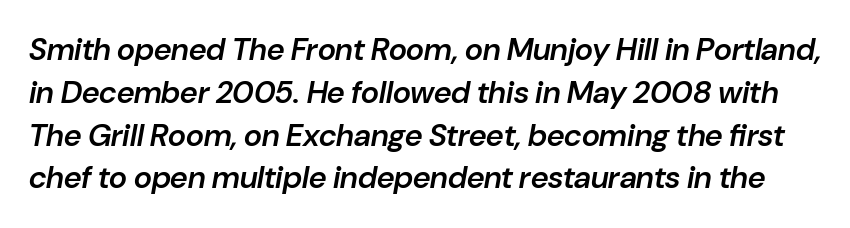
Q: Is the text bold? A: Semi-bold.
Q: Is the text italic (slanted)? A: Yes, it leans right by about 10 degrees.
Q: Is the text underlined? A: No.
Q: Is the spacing between letters normal or unusually wide? A: Normal.
Q: Is the spacing between lines tight, normal or loose? A: Normal.
Q: Width (condensed, normal, or wide)? A: Normal.
Q: Stroke contrast? A: Low.
Q: x-height? A: Medium.
Q: Monospaced? A: No.
